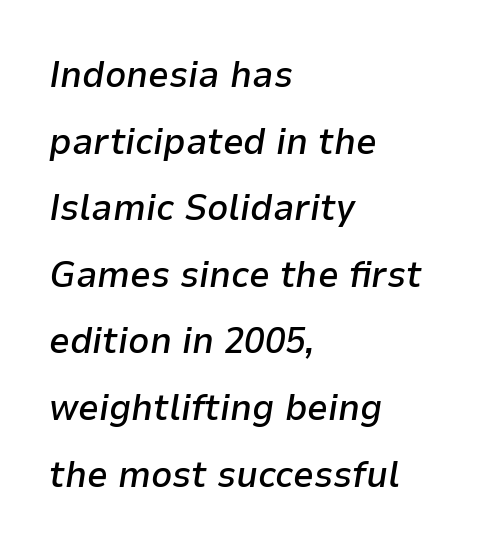
Decoration check: the copy has no underline. Tall strokes in this sample are angled rather than plumb. The rendering uses natural spacing where letterforms have individual widths. Weight: semibold (demi). Caption: multi-line text, flush left, ragged right.
